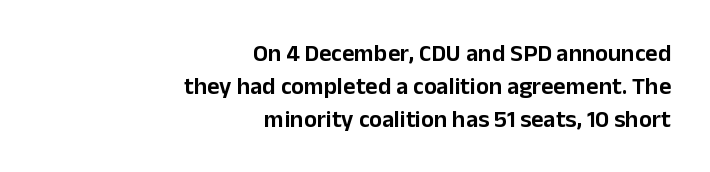
{"italic": "no", "underline": "no", "align": "right", "line_spacing": "normal", "line_spacing_ratio": 1.38, "letter_spacing": "normal", "letter_spacing_em": 0.0, "glyph_px": 24}
